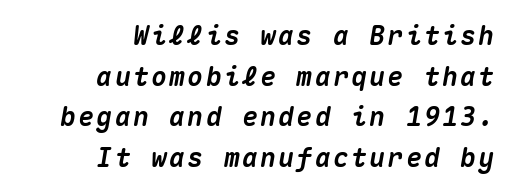
The image shows 26 px bold type, italic (leaning right); set right-aligned, normal line spacing (1.56x), not underlined.
